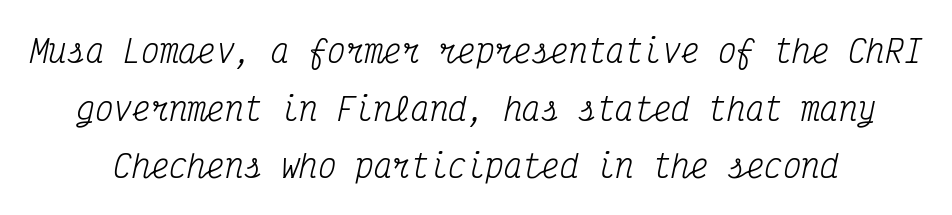
{"serif": "yes", "italic": "yes", "lean": "right", "slant_degrees": 12, "bold": "no", "weight": "regular", "width": "condensed", "stroke_contrast": "medium", "x_height": "medium", "monospaced": "yes", "underline": "no", "line_spacing_ratio": 1.86, "letter_spacing": "normal", "letter_spacing_em": 0.0, "glyph_px": 31}
